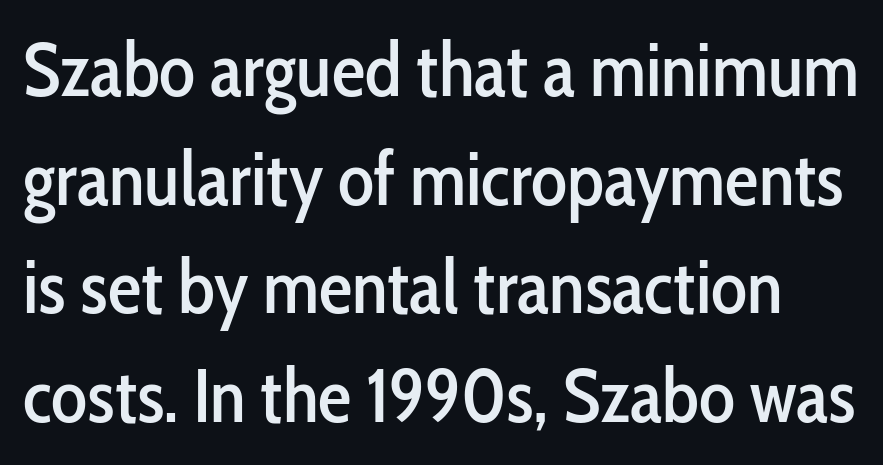
The image shows 75 px condensed sans-serif type, upright; set normal line spacing (1.45x), normal letter spacing, not underlined; low stroke contrast and a medium x-height.
